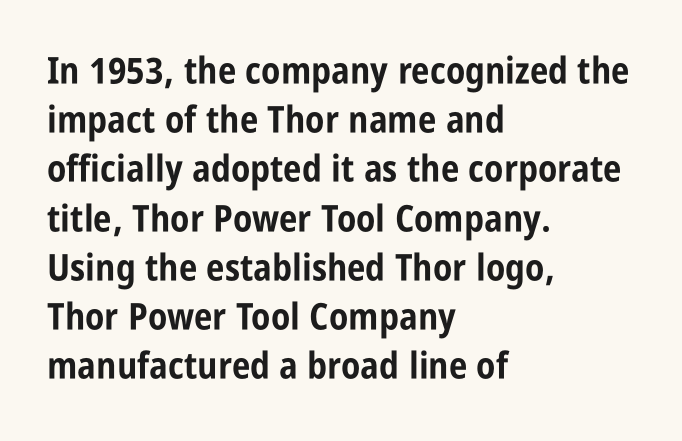
Q: Is the text bold? A: Yes.
Q: Is the text italic (slanted)? A: No, it is upright.
Q: Is the typeface a serif or a sans-serif typeface? A: Sans-serif.
Q: Is the text underlined? A: No.
Q: How is the paragraph aligned? A: Left-aligned.
Q: Is the spacing between letters normal or unusually wide? A: Normal.
Q: Is the spacing between lines tight, normal or loose? A: Normal.
Q: Width (condensed, normal, or wide)? A: Condensed.
Q: Stroke contrast? A: Low.
Q: x-height? A: Large.
Q: Monospaced? A: No.
